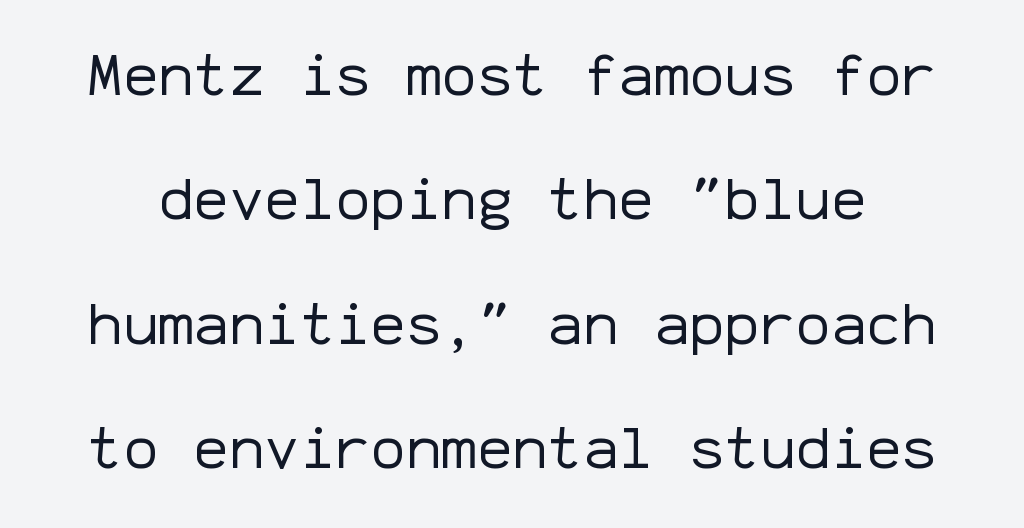
Q: Is the text bold? A: No.
Q: Is the text italic (slanted)? A: No, it is upright.
Q: Is the typeface a serif or a sans-serif typeface? A: Sans-serif.
Q: Is the text underlined? A: No.
Q: Is the spacing between letters normal or unusually wide? A: Normal.
Q: Is the spacing between lines tight, normal or loose? A: Loose.
Q: Width (condensed, normal, or wide)? A: Normal.
Q: Stroke contrast? A: Low.
Q: x-height? A: Medium.
Q: Monospaced? A: Yes.
